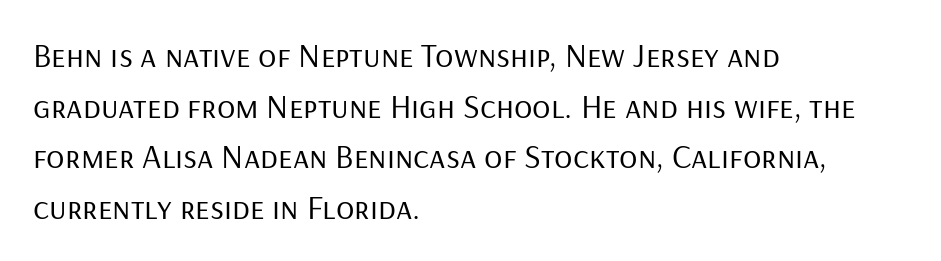
{"serif": "no", "italic": "no", "bold": "no", "weight": "regular", "width": "normal", "stroke_contrast": "low", "x_height": "medium", "monospaced": "no", "underline": "no", "align": "left", "line_spacing": "normal", "line_spacing_ratio": 1.49, "letter_spacing": "normal", "letter_spacing_em": 0.0, "glyph_px": 34}
